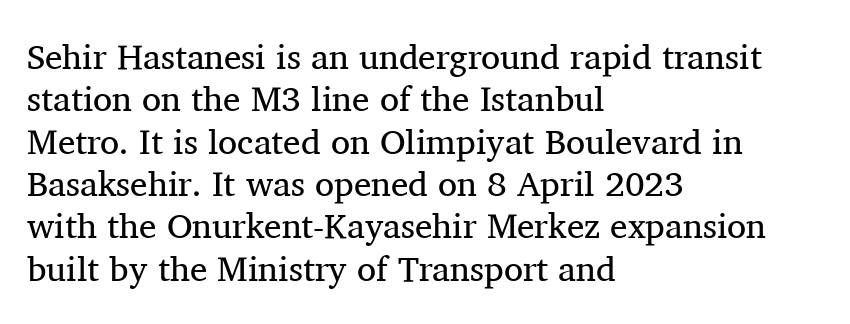
{"serif": "yes", "italic": "no", "bold": "no", "weight": "regular", "width": "normal", "stroke_contrast": "medium", "x_height": "medium", "monospaced": "no", "underline": "no", "align": "left", "line_spacing_ratio": 1.21, "letter_spacing": "normal", "letter_spacing_em": 0.0, "glyph_px": 35}
